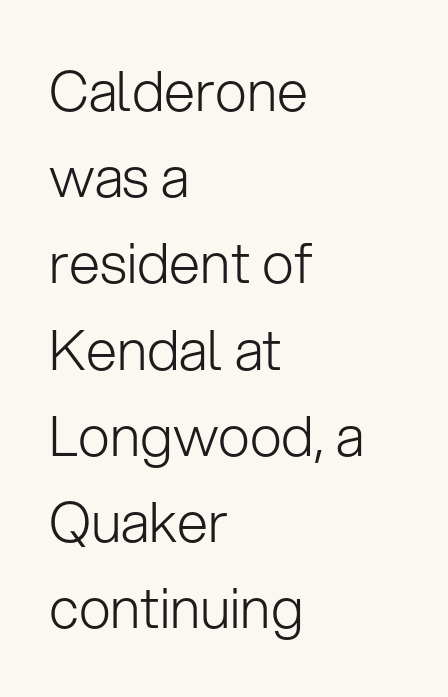
{"serif": "no", "italic": "no", "bold": "no", "weight": "light", "width": "normal", "stroke_contrast": "low", "x_height": "medium", "monospaced": "no", "underline": "no", "align": "left", "line_spacing": "normal", "line_spacing_ratio": 1.54, "letter_spacing": "normal", "letter_spacing_em": 0.0, "glyph_px": 56}
